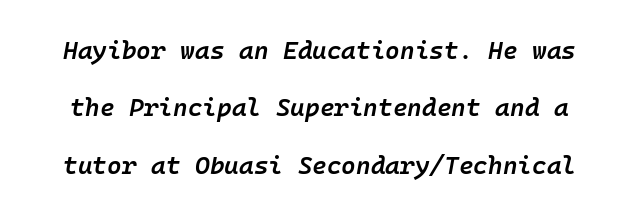
The image shows 25 px text type, italic (leaning right); set loose line spacing (2.3x), normal letter spacing, not underlined.
